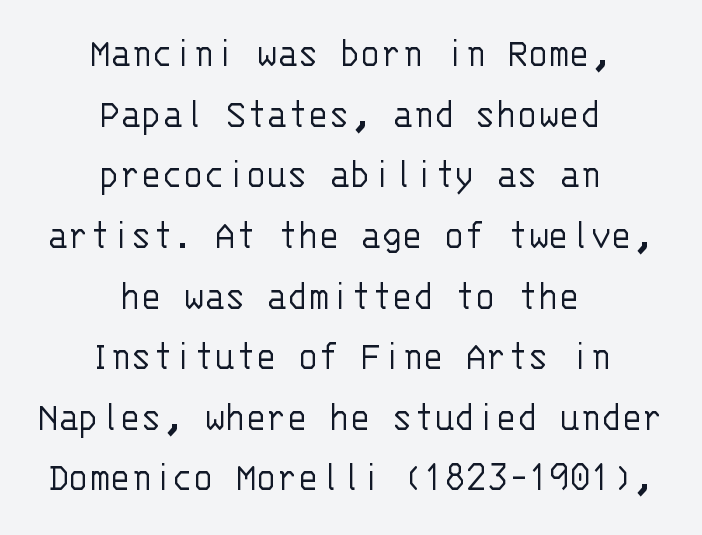
The image shows 43 px light sans-serif type, upright, monospaced; set centered, normal line spacing (1.41x), normal letter spacing, not underlined; low stroke contrast and a large x-height.
